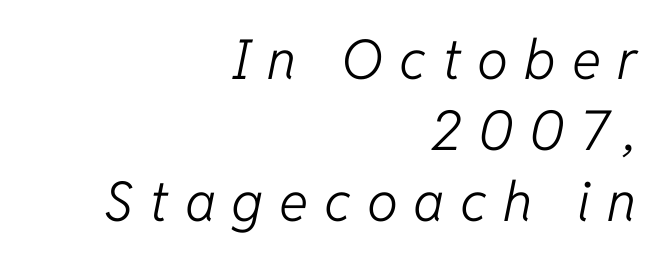
The image shows 55 px light type, italic (leaning right); set right-aligned, normal line spacing (1.29x), unusually wide letter spacing (+0.29 em), not underlined; low stroke contrast and a medium x-height.
